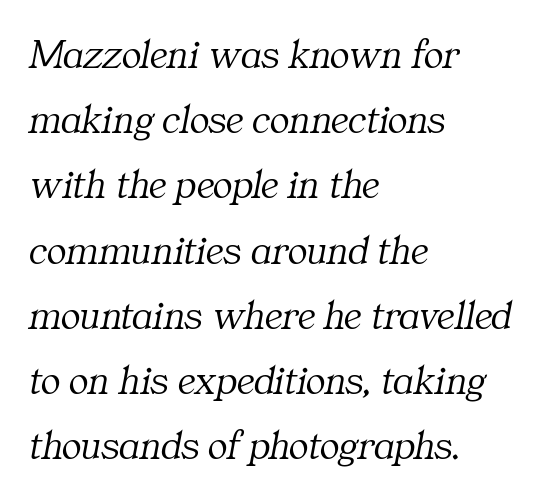
The image shows 41 px light serif type, italic (leaning right); set left-aligned, normal line spacing (1.59x), normal letter spacing, not underlined; medium stroke contrast and a medium x-height.
